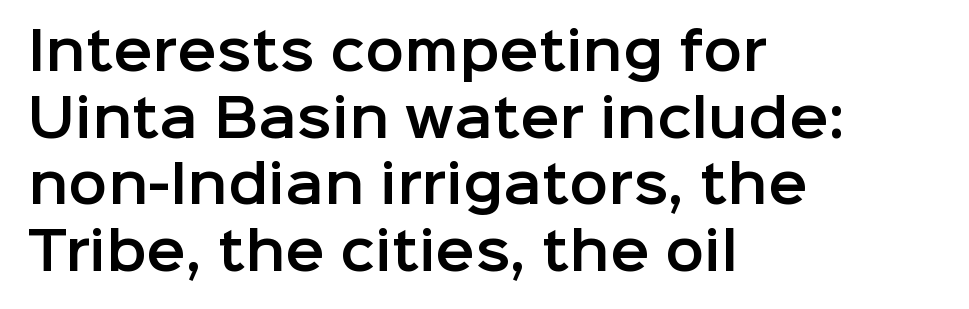
The image shows 52 px sans-serif type, upright; set left-aligned, normal line spacing (1.28x), normal letter spacing, not underlined; low stroke contrast and a medium x-height.
